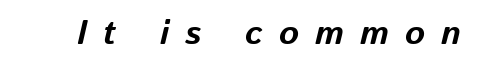
{"italic": "yes", "lean": "right", "slant_degrees": 13, "bold": "yes", "weight": "bold", "width": "normal", "stroke_contrast": "low", "x_height": "medium", "monospaced": "no", "underline": "no", "letter_spacing": "wide", "letter_spacing_em": 0.47, "glyph_px": 34}
